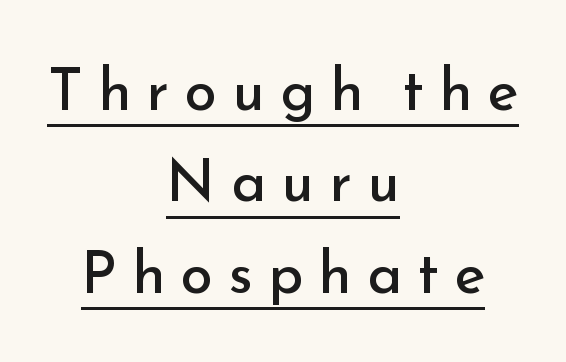
{"serif": "no", "italic": "no", "bold": "no", "weight": "regular", "width": "normal", "stroke_contrast": "low", "x_height": "small", "monospaced": "no", "underline": "yes", "align": "center", "line_spacing": "normal", "line_spacing_ratio": 1.55, "letter_spacing": "wide", "letter_spacing_em": 0.26, "glyph_px": 59}
